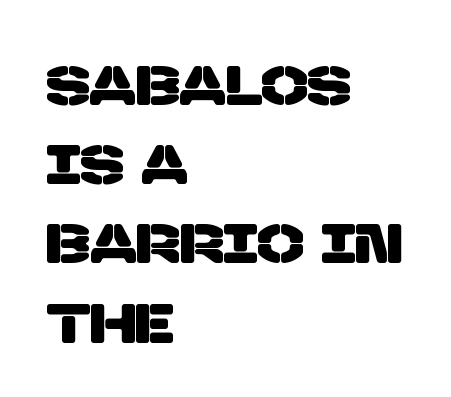
Each line starts at the same left margin while the right side varies. These lines sit exactly where default settings would place them. The type is set solid horizontally, with unmodified tracking. These lines are rendered in a variable-pitch font. This sample uses a sans-serif face.
